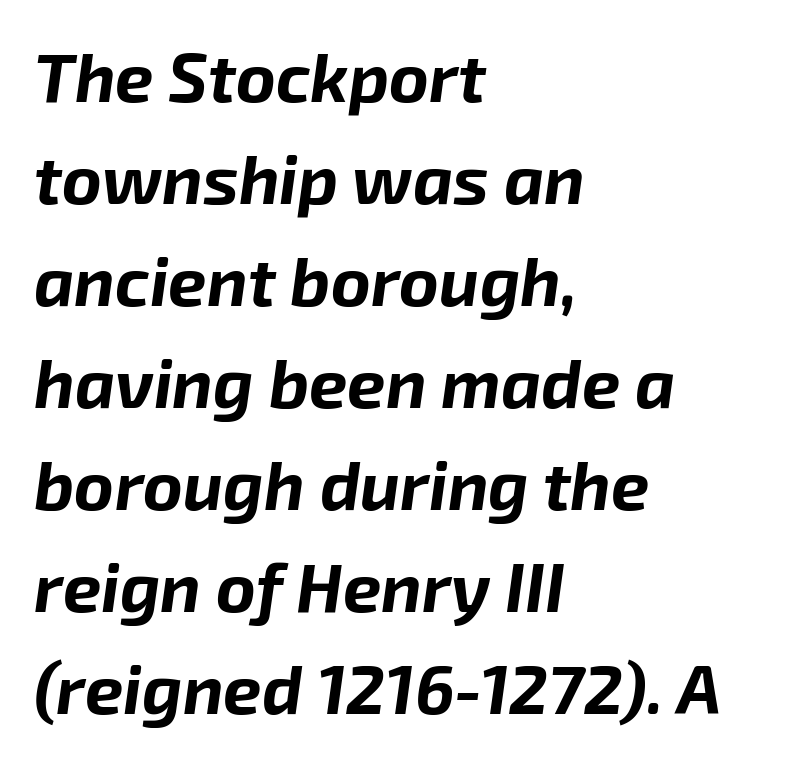
{"italic": "yes", "lean": "right", "slant_degrees": 8, "bold": "yes", "weight": "bold", "width": "normal", "stroke_contrast": "low", "x_height": "medium", "monospaced": "no", "underline": "no", "align": "left", "line_spacing": "normal", "line_spacing_ratio": 1.5, "letter_spacing": "normal", "letter_spacing_em": 0.0, "glyph_px": 68}
